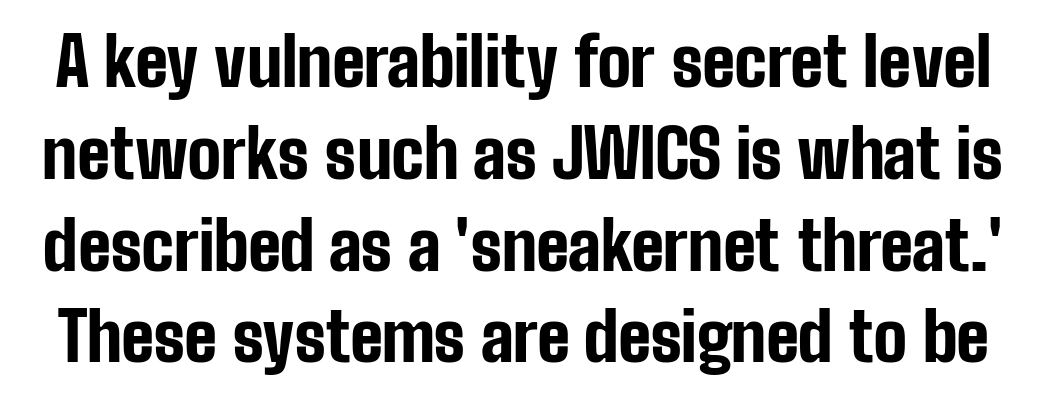
Q: Is the text bold? A: Yes.
Q: Is the text italic (slanted)? A: No, it is upright.
Q: Is the typeface a serif or a sans-serif typeface? A: Sans-serif.
Q: Is the text underlined? A: No.
Q: Is the spacing between letters normal or unusually wide? A: Normal.
Q: Is the spacing between lines tight, normal or loose? A: Normal.
Q: Width (condensed, normal, or wide)? A: Condensed.
Q: Stroke contrast? A: Low.
Q: x-height? A: Medium.
Q: Monospaced? A: No.
